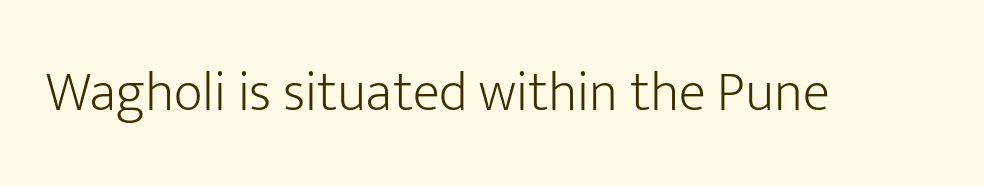
Q: Is the text bold? A: No.
Q: Is the text italic (slanted)? A: No, it is upright.
Q: Is the typeface a serif or a sans-serif typeface? A: Sans-serif.
Q: Is the text underlined? A: No.
Q: Is the spacing between letters normal or unusually wide? A: Normal.
Q: Width (condensed, normal, or wide)? A: Normal.
Q: Stroke contrast? A: Low.
Q: x-height? A: Medium.
Q: Monospaced? A: No.
